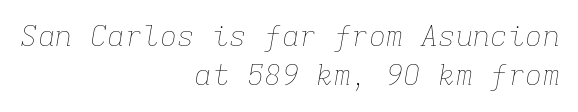
Compared with typical body copy, the letter spacing here is the same. The zone under the glyphs is completely vacant. Heaviness? Minimal to ordinary, like unemphasized prose. The line-height multiplier appears to be the usual default. Leftover space on each line is placed entirely before the opening word.
